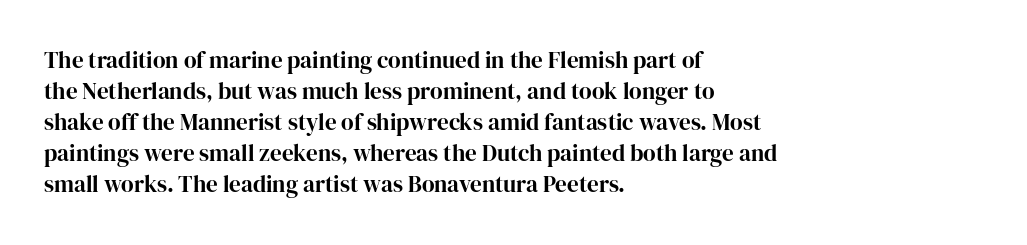
{"italic": "no", "underline": "no", "align": "left", "line_spacing": "normal", "line_spacing_ratio": 1.35, "letter_spacing": "normal", "letter_spacing_em": 0.0, "glyph_px": 23}
